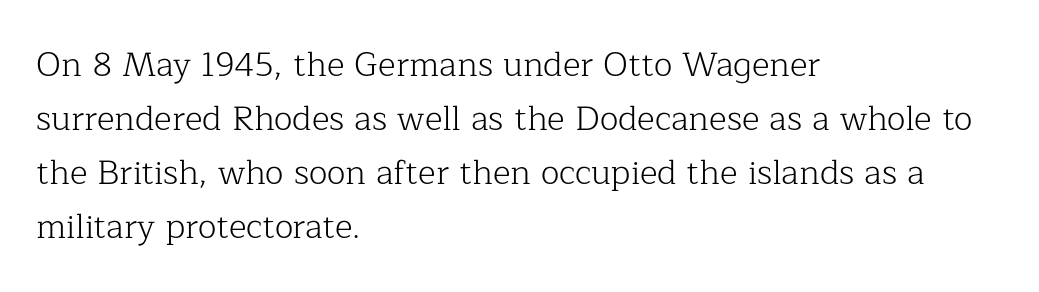
The image shows 34 px light serif type, upright; set left-aligned, normal line spacing (1.59x), normal letter spacing, not underlined; low stroke contrast and a medium x-height.
